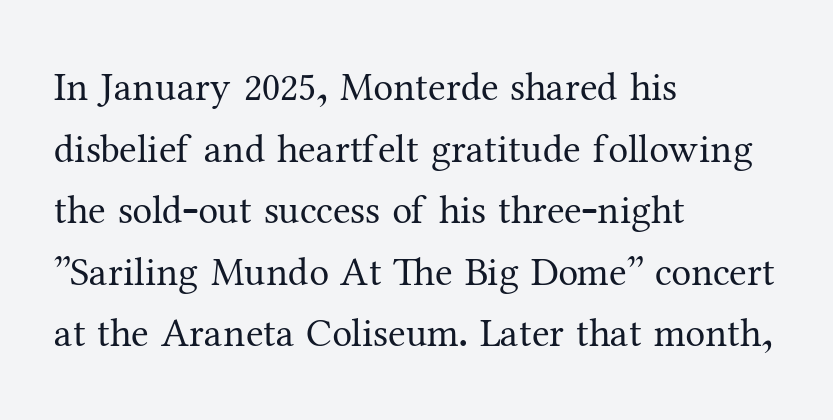
The space between consecutive lines is moderate. Weight: not bold — regular or lighter. Typographically, this falls in the serif category. Think of a printed novel: that variable character pitch is what you see here. Visually the block forms a straight wall on the left and a jagged coastline on the right.
